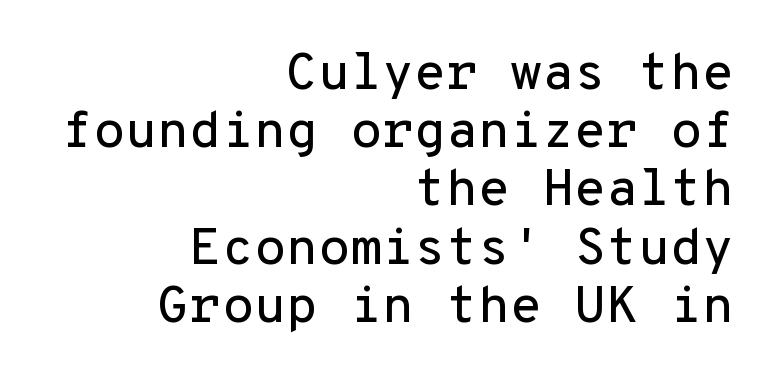
Short note: letters normally spaced. Glance below the letters and you will spot only blank space. Unlike italic type, these characters show no tilt at all. The space between consecutive lines is stingy.
